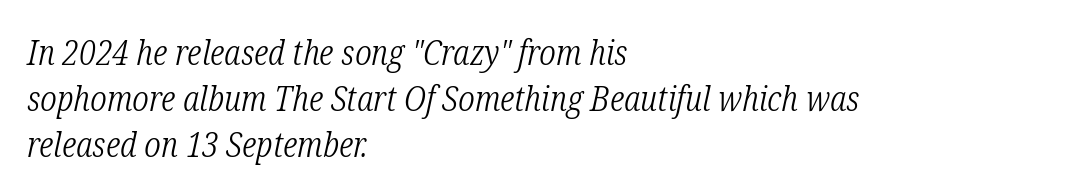
The face looks like a standard text weight, possibly lighter. The text block is weighted toward the left margin, trailing off unevenly rightward. Proportional: the letters do not fall into vertical columns. How are the letters spaced? Ordinarily, with no added tracking. Vertically, the passage feels balanced, rows spaced as you'd expect.
